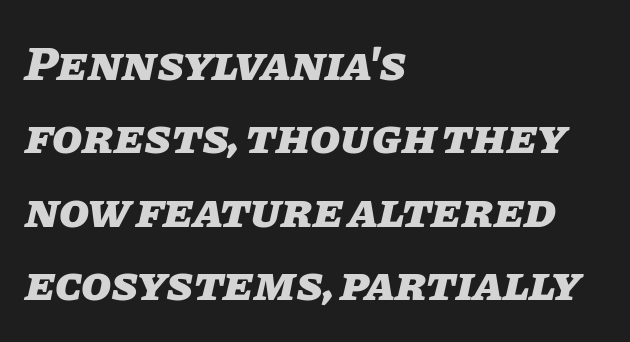
The image shows 49 px heavy type, italic (leaning right); set left-aligned, normal line spacing (1.5x), normal letter spacing, not underlined; low stroke contrast and a large x-height.
